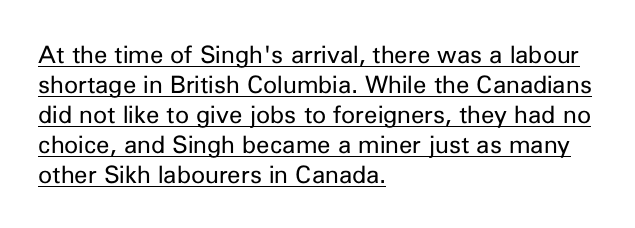
{"italic": "no", "bold": "no", "underline": "yes", "align": "left", "line_spacing": "normal", "line_spacing_ratio": 1.25, "letter_spacing": "normal", "letter_spacing_em": 0.0, "glyph_px": 24}
